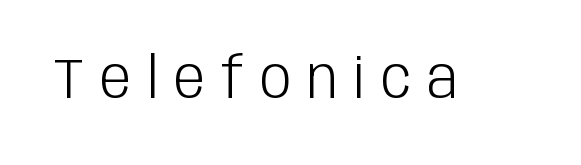
{"serif": "no", "italic": "no", "bold": "no", "weight": "light", "width": "condensed", "stroke_contrast": "low", "x_height": "large", "monospaced": "no", "underline": "no", "letter_spacing": "wide", "letter_spacing_em": 0.28, "glyph_px": 56}
